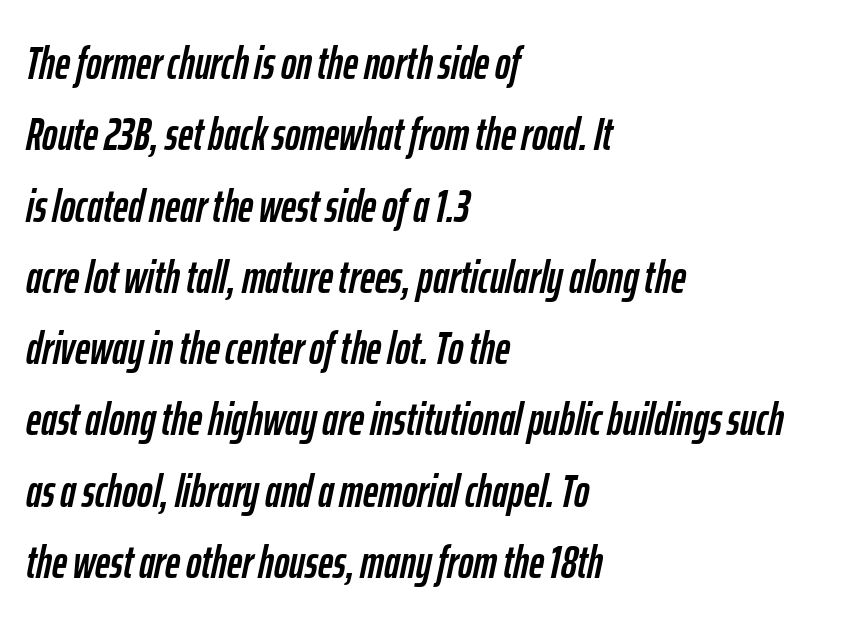
Tall strokes in this sample are angled rather than plumb. The passage shown stacks its lines at a standard gap. Descender tails drop into unmarked territory. The line texture is even and compact thanks to regular tracking. Here the designer chose a conventional face with non-uniform glyph widths.
